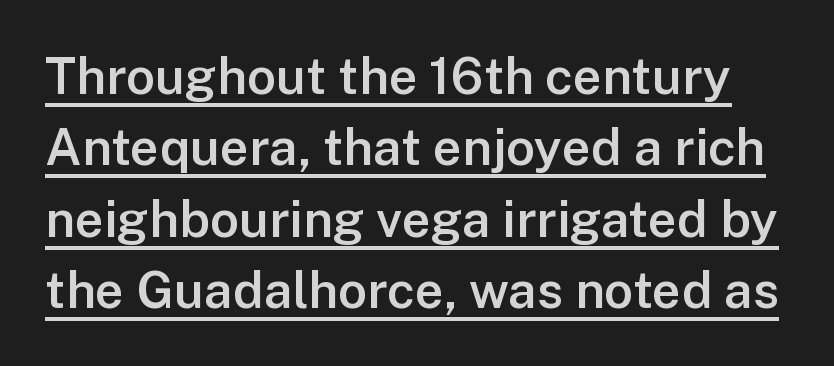
{"serif": "no", "italic": "no", "bold": "semi", "weight": "semibold", "width": "normal", "stroke_contrast": "low", "x_height": "medium", "monospaced": "no", "underline": "yes", "line_spacing": "normal", "line_spacing_ratio": 1.4, "letter_spacing": "normal", "letter_spacing_em": 0.0, "glyph_px": 51}
